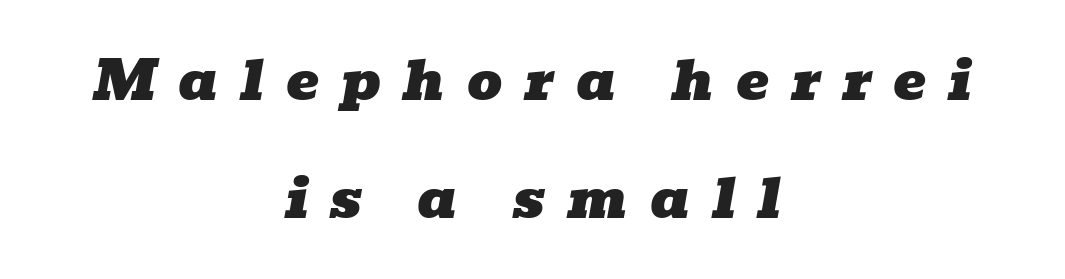
{"serif": "yes", "italic": "yes", "lean": "right", "slant_degrees": 10, "width": "wide", "stroke_contrast": "low", "x_height": "medium", "monospaced": "no", "underline": "no", "align": "center", "line_spacing": "loose", "line_spacing_ratio": 2.14, "letter_spacing": "wide", "letter_spacing_em": 0.4, "glyph_px": 55}
